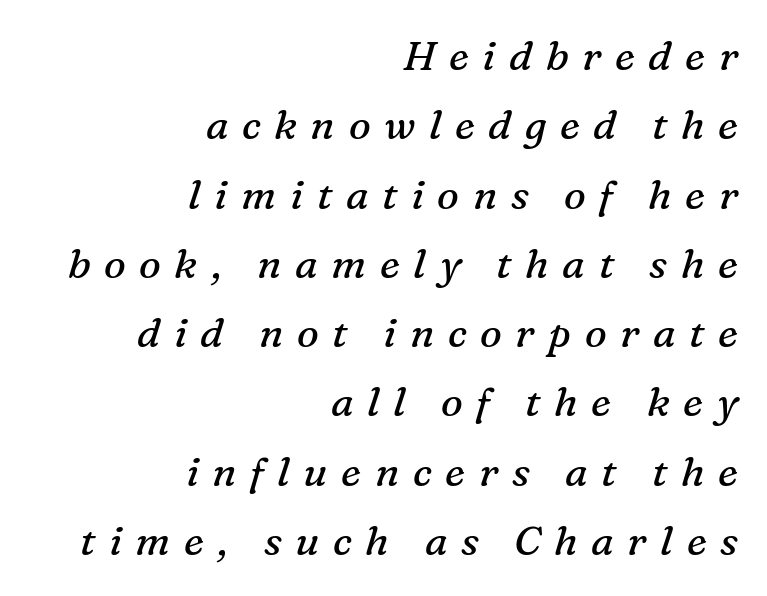
Q: Is the text bold? A: No.
Q: Is the text italic (slanted)? A: Yes, it leans right by about 16 degrees.
Q: Is the typeface a serif or a sans-serif typeface? A: Serif.
Q: Is the text underlined? A: No.
Q: How is the paragraph aligned? A: Right-aligned.
Q: Is the spacing between letters normal or unusually wide? A: Unusually wide.
Q: Is the spacing between lines tight, normal or loose? A: Normal.
Q: Width (condensed, normal, or wide)? A: Normal.
Q: Stroke contrast? A: Medium.
Q: x-height? A: Medium.
Q: Monospaced? A: No.
